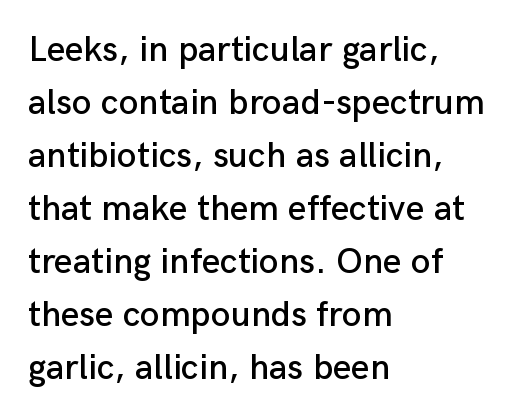
Q: Is the text italic (slanted)? A: No, it is upright.
Q: Is the typeface a serif or a sans-serif typeface? A: Sans-serif.
Q: Is the text underlined? A: No.
Q: How is the paragraph aligned? A: Left-aligned.
Q: Is the spacing between letters normal or unusually wide? A: Normal.
Q: Is the spacing between lines tight, normal or loose? A: Normal.
Q: Width (condensed, normal, or wide)? A: Normal.
Q: Stroke contrast? A: Low.
Q: x-height? A: Medium.
Q: Monospaced? A: No.
